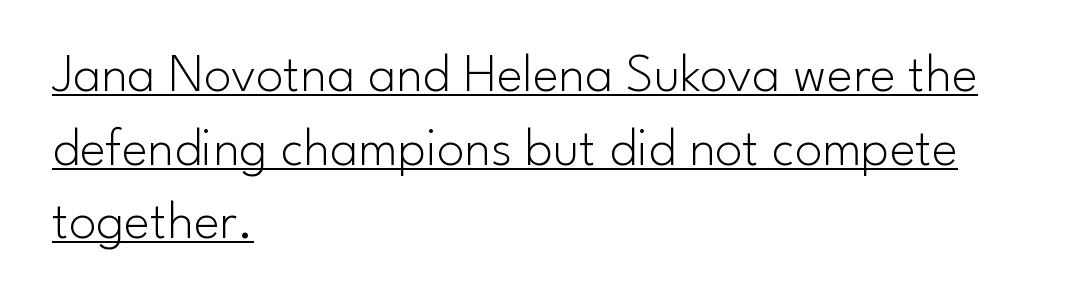
{"serif": "no", "italic": "no", "bold": "no", "weight": "light", "width": "normal", "stroke_contrast": "low", "x_height": "small", "monospaced": "no", "underline": "yes", "align": "left", "line_spacing": "normal", "line_spacing_ratio": 1.34, "letter_spacing": "normal", "letter_spacing_em": 0.0, "glyph_px": 55}
